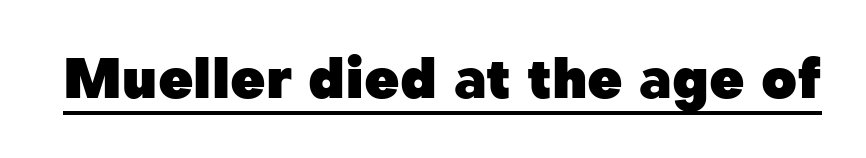
No feet cap the strokes, marking this as sans-serif type. Each letter keeps its own natural width here, so spacing adapts to shape. Rendered with straight, roman letterforms. I'd describe the lettering as bold — thick and assertive. Each word holds together tightly as a unit, with standard inter-letter gaps. The lettering is marked with a stroke running underneath it.
